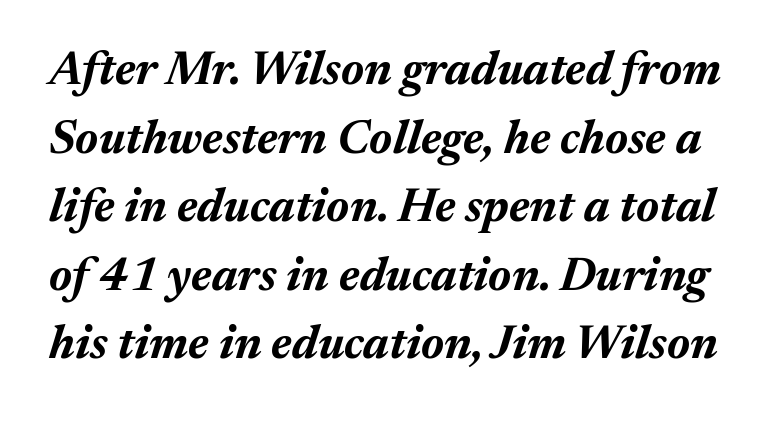
The letters advance in unequal steps, a hallmark of proportional type. Each new line begins a customary step beneath the previous one. A dark, heavy texture on the line: the type is bold. The type is set solid horizontally, with unmodified tracking.
